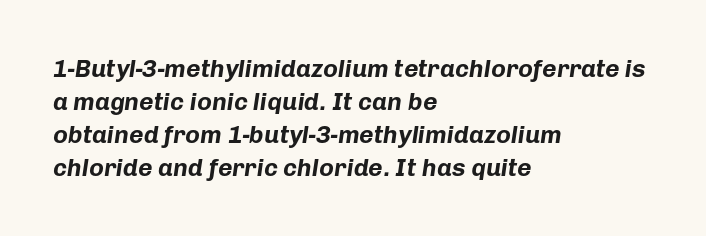
The image shows 25 px bold type, italic (leaning right); set left-aligned, normal line spacing (1.32x), normal letter spacing, not underlined.
